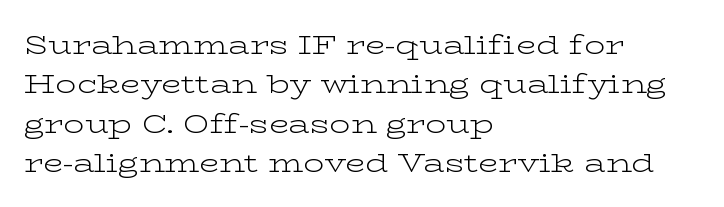
Q: Is the text bold? A: No.
Q: Is the text italic (slanted)? A: No, it is upright.
Q: Is the text underlined? A: No.
Q: How is the paragraph aligned? A: Left-aligned.
Q: Is the spacing between letters normal or unusually wide? A: Normal.
Q: Is the spacing between lines tight, normal or loose? A: Normal.
